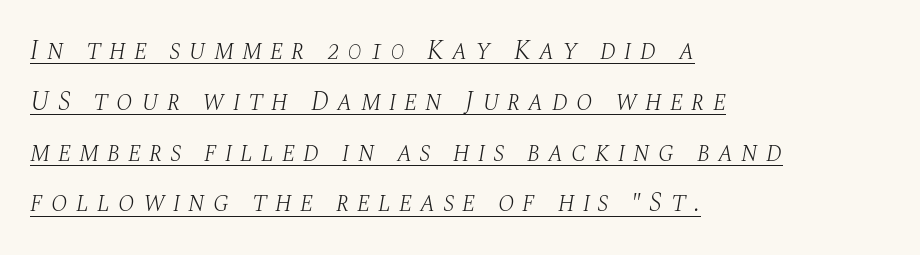
Q: Is the text bold? A: No.
Q: Is the text italic (slanted)? A: Yes, it leans right by about 10 degrees.
Q: Is the text underlined? A: Yes.
Q: How is the paragraph aligned? A: Left-aligned.
Q: Is the spacing between letters normal or unusually wide? A: Unusually wide.
